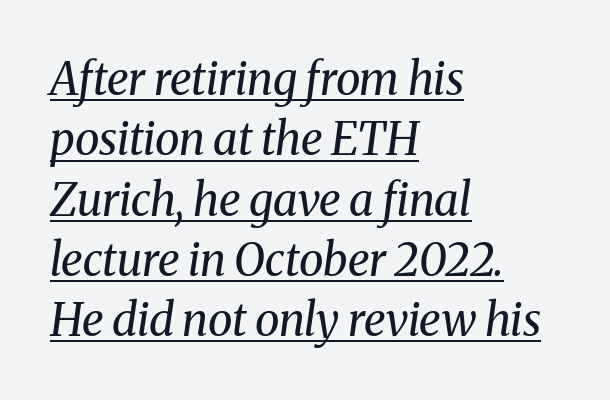
Q: Is the text bold? A: No.
Q: Is the text italic (slanted)? A: Yes, it leans right by about 8 degrees.
Q: Is the typeface a serif or a sans-serif typeface? A: Serif.
Q: Is the text underlined? A: Yes.
Q: How is the paragraph aligned? A: Left-aligned.
Q: Is the spacing between letters normal or unusually wide? A: Normal.
Q: Is the spacing between lines tight, normal or loose? A: Normal.
Q: Width (condensed, normal, or wide)? A: Normal.
Q: Stroke contrast? A: Medium.
Q: x-height? A: Medium.
Q: Monospaced? A: No.
